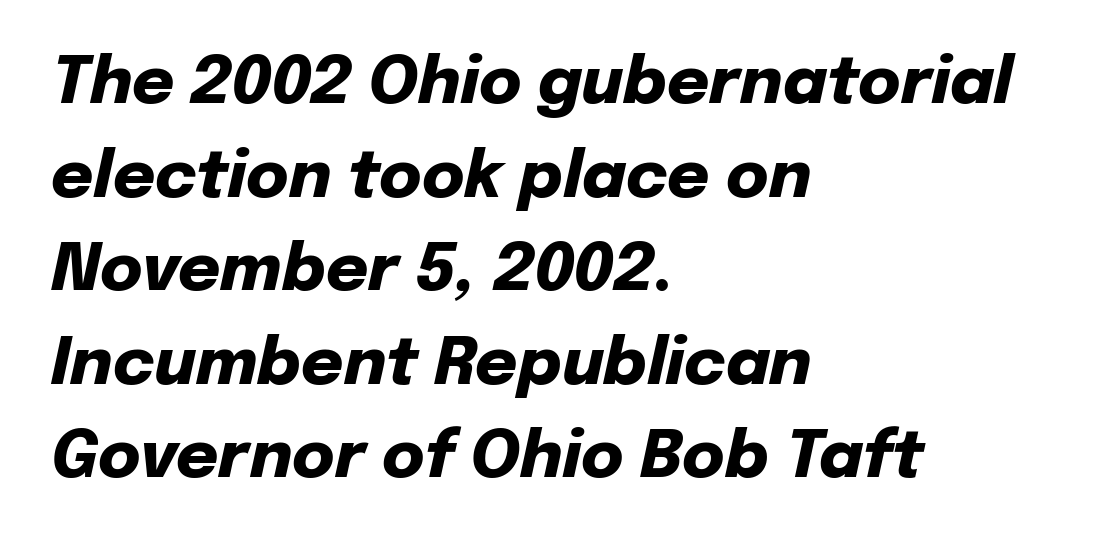
The image shows 65 px heavy type, italic (leaning right); set left-aligned, normal line spacing (1.44x), normal letter spacing, not underlined; low stroke contrast and a medium x-height.
